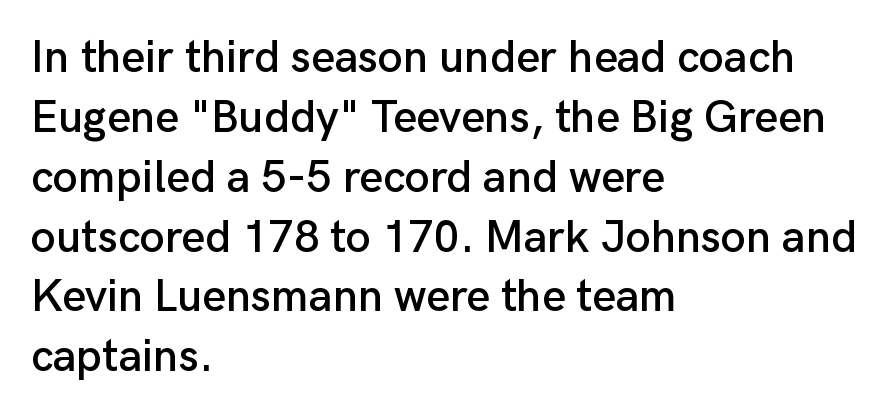
Q: Is the text italic (slanted)? A: No, it is upright.
Q: Is the typeface a serif or a sans-serif typeface? A: Sans-serif.
Q: Is the text underlined? A: No.
Q: How is the paragraph aligned? A: Left-aligned.
Q: Is the spacing between letters normal or unusually wide? A: Normal.
Q: Is the spacing between lines tight, normal or loose? A: Normal.
Q: Width (condensed, normal, or wide)? A: Normal.
Q: Stroke contrast? A: Low.
Q: x-height? A: Medium.
Q: Monospaced? A: No.
